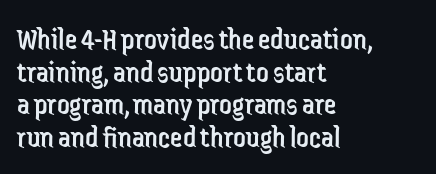
Q: Is the text bold? A: No.
Q: Is the text italic (slanted)? A: No, it is upright.
Q: Is the typeface a serif or a sans-serif typeface? A: Sans-serif.
Q: Is the text underlined? A: No.
Q: How is the paragraph aligned? A: Left-aligned.
Q: Is the spacing between letters normal or unusually wide? A: Normal.
Q: Is the spacing between lines tight, normal or loose? A: Tight.
Q: Width (condensed, normal, or wide)? A: Condensed.
Q: Stroke contrast? A: Low.
Q: x-height? A: Medium.
Q: Monospaced? A: No.
